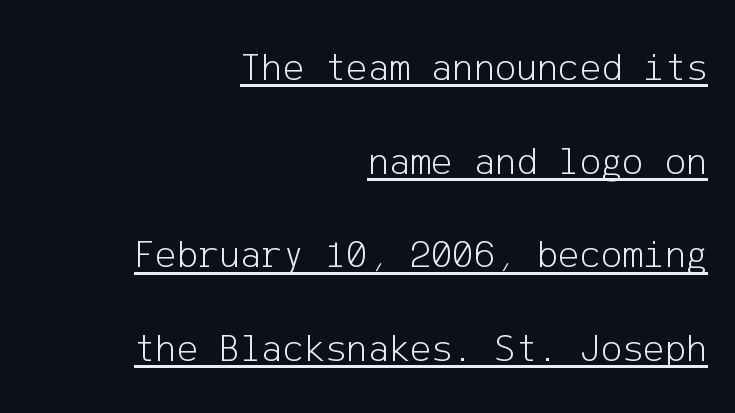
{"serif": "no", "italic": "no", "bold": "no", "weight": "light", "width": "normal", "stroke_contrast": "low", "x_height": "medium", "underline": "yes", "align": "right", "line_spacing": "loose", "line_spacing_ratio": 2.34, "letter_spacing": "normal", "letter_spacing_em": 0.0, "glyph_px": 40}
